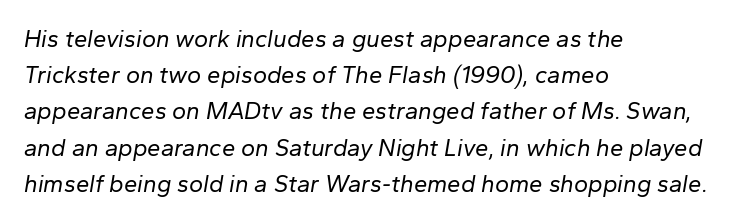
No chunkiness to these letters — they're not bold. You can tell it's italic because the verticals aren't actually vertical. Honestly, the row spacing looks completely unremarkable. Tracking here is standard; glyphs follow each other at the usual distance. Each row of text sits above clean, open space. The passage is arranged the way most books set body copy — flush left.
